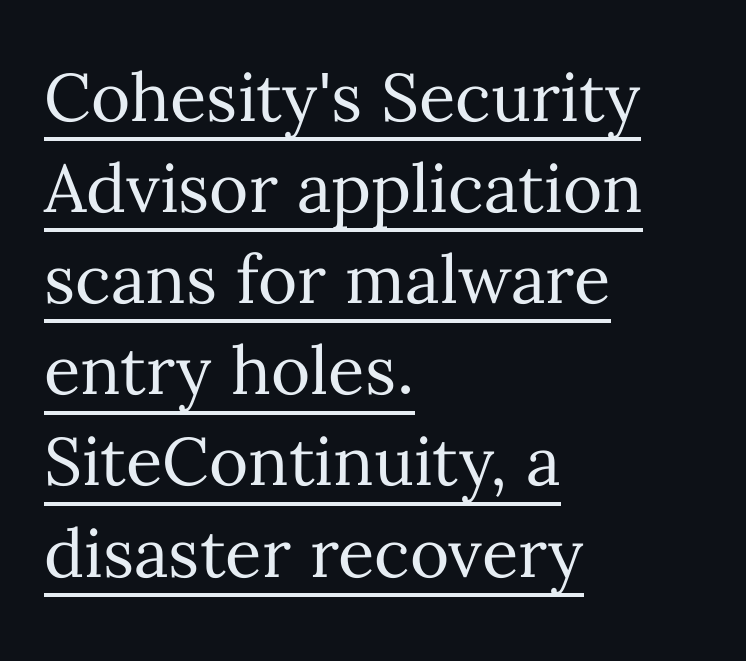
The image shows 67 px regular-weight type, upright; set left-aligned, normal line spacing (1.36x), normal letter spacing, underlined; medium stroke contrast and a medium x-height.
